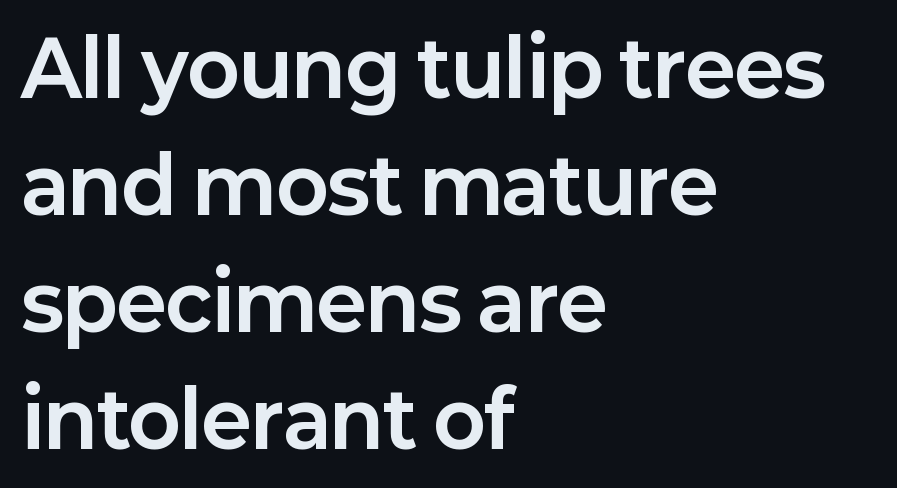
{"serif": "no", "italic": "no", "bold": "yes", "weight": "bold", "width": "normal", "stroke_contrast": "low", "x_height": "medium", "monospaced": "no", "underline": "no", "align": "left", "line_spacing": "normal", "line_spacing_ratio": 1.52, "letter_spacing": "normal", "letter_spacing_em": 0.0, "glyph_px": 77}
